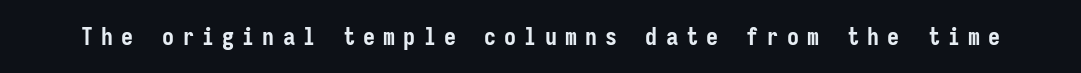
Q: Is the text bold? A: Yes.
Q: Is the text italic (slanted)? A: No, it is upright.
Q: Is the text underlined? A: No.
Q: Is the spacing between letters normal or unusually wide? A: Unusually wide.
